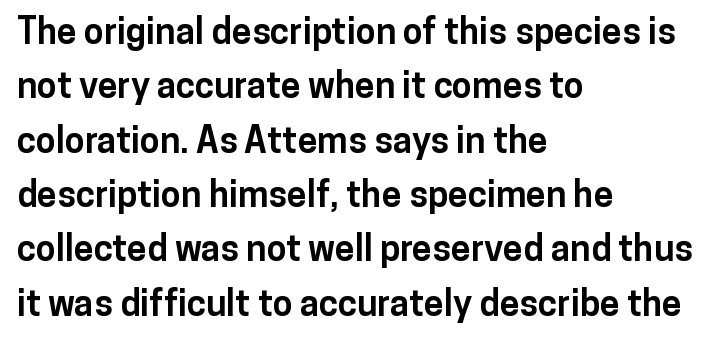
Nope, no serifs anywhere on these letters. Descenders hang freely into open space. The face used here is proportionally spaced, like ordinary book or web type. Compared with a centered layout, this one pins lines to the left instead. Vertically, the passage feels balanced, rows spaced as you'd expect.
